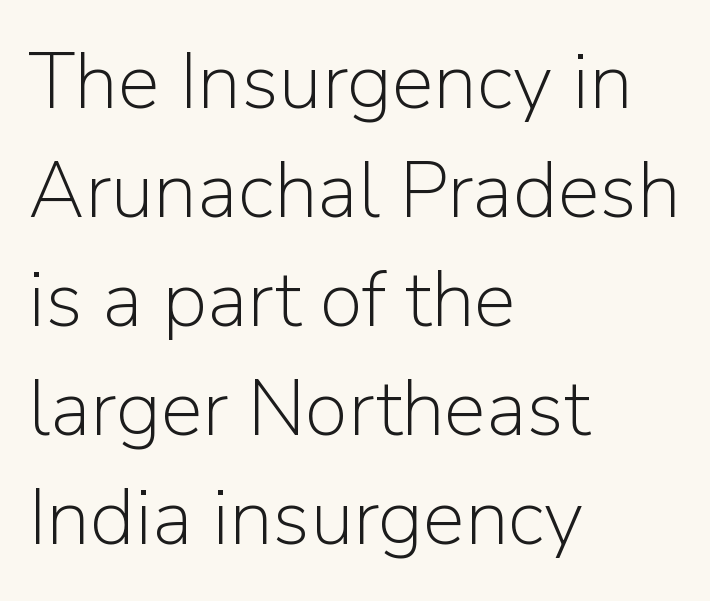
The image shows 79 px light sans-serif type, upright; set left-aligned, normal line spacing (1.38x), normal letter spacing, not underlined; low stroke contrast and a medium x-height.
